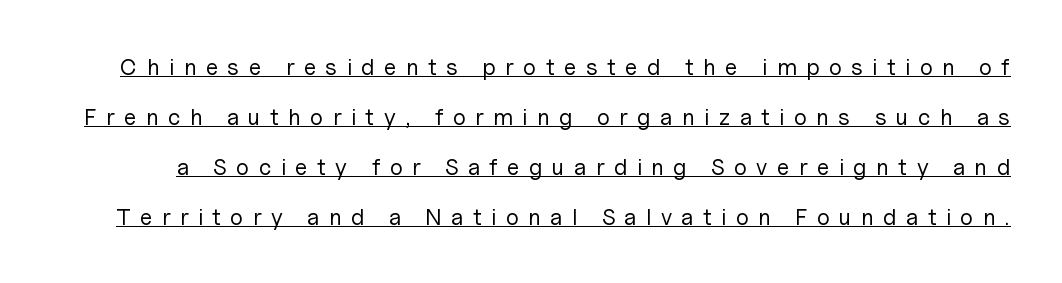
The image shows 23 px text type, upright; set loose line spacing (2.17x), unusually wide letter spacing (+0.41 em), underlined.
